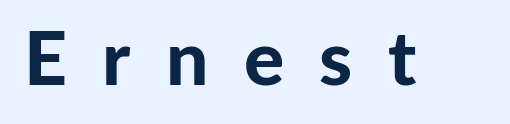
{"serif": "no", "italic": "no", "bold": "yes", "weight": "bold", "width": "normal", "stroke_contrast": "low", "x_height": "medium", "monospaced": "no", "underline": "no", "letter_spacing": "wide", "letter_spacing_em": 0.47, "glyph_px": 75}
